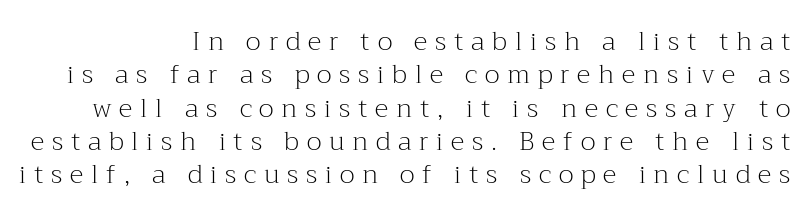
Q: Is the text bold? A: No.
Q: Is the text italic (slanted)? A: No, it is upright.
Q: Is the text underlined? A: No.
Q: Is the spacing between letters normal or unusually wide? A: Unusually wide.
Q: Is the spacing between lines tight, normal or loose? A: Normal.
